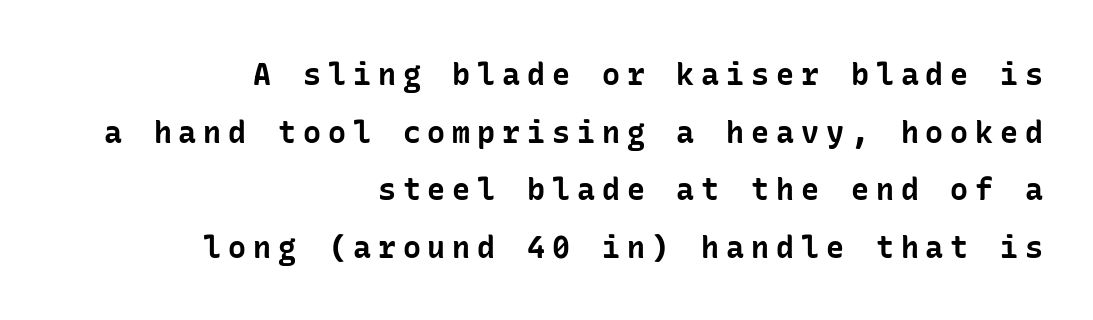
The image shows 30 px bold sans-serif type, upright; set right-aligned, loose line spacing (1.92x), unusually wide letter spacing (+0.23 em), not underlined; low stroke contrast and a medium x-height.
